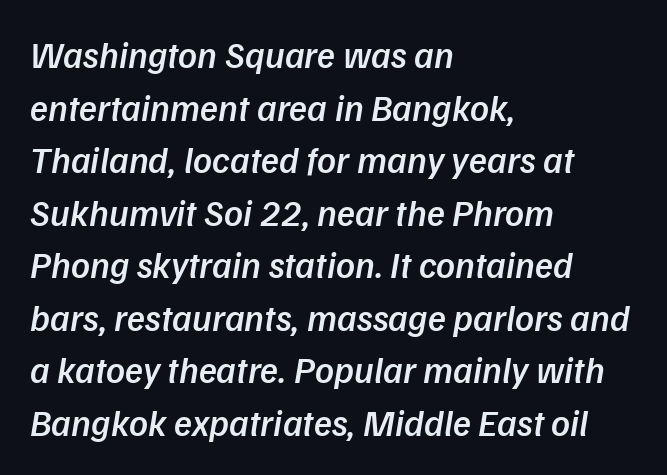
Q: Is the text bold? A: Semi-bold.
Q: Is the text italic (slanted)? A: Yes, it leans right by about 9 degrees.
Q: Is the text underlined? A: No.
Q: How is the paragraph aligned? A: Left-aligned.
Q: Is the spacing between letters normal or unusually wide? A: Normal.
Q: Is the spacing between lines tight, normal or loose? A: Normal.
Q: Width (condensed, normal, or wide)? A: Normal.
Q: Stroke contrast? A: Low.
Q: x-height? A: Medium.
Q: Monospaced? A: No.
